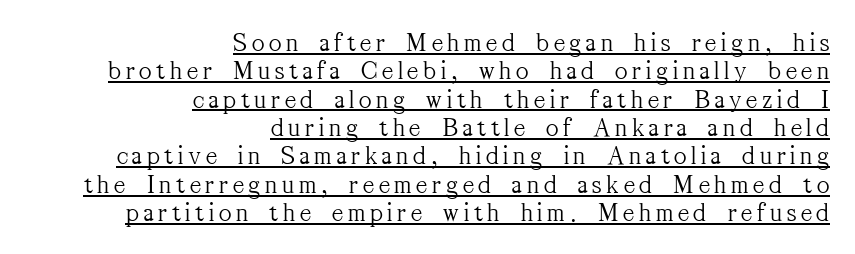
The image shows 27 px text type, upright; set right-aligned, tight line spacing (1.05x), underlined.
